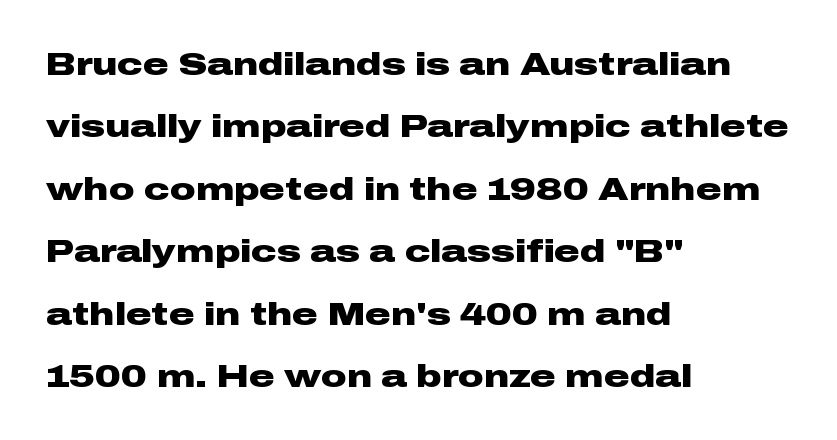
Heavy-handed strokes throughout: this text is bold. What kind of face is this? One without serifs — a sans. Layout note: lines flush left. Glyph-to-glyph distance matches everyday printed text.
